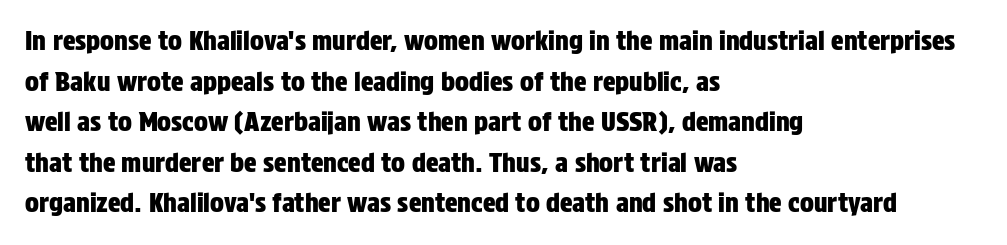
The image shows 26 px text type, upright; set left-aligned, normal line spacing (1.56x), normal letter spacing, not underlined.
